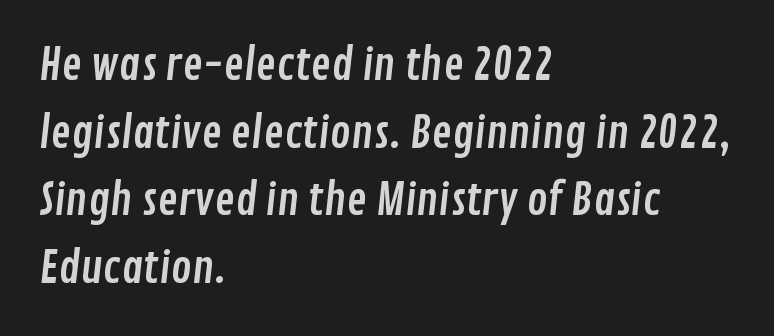
Nothing sits at the stroke ends, so this counts as sans-serif. Notice how descenders clear the ascenders below comfortably — that's standard leading. Nobody touched the tracking dial on this one. Descender tails drop into unmarked territory. The passage shown is typed in a proportional face where columns would drift.
